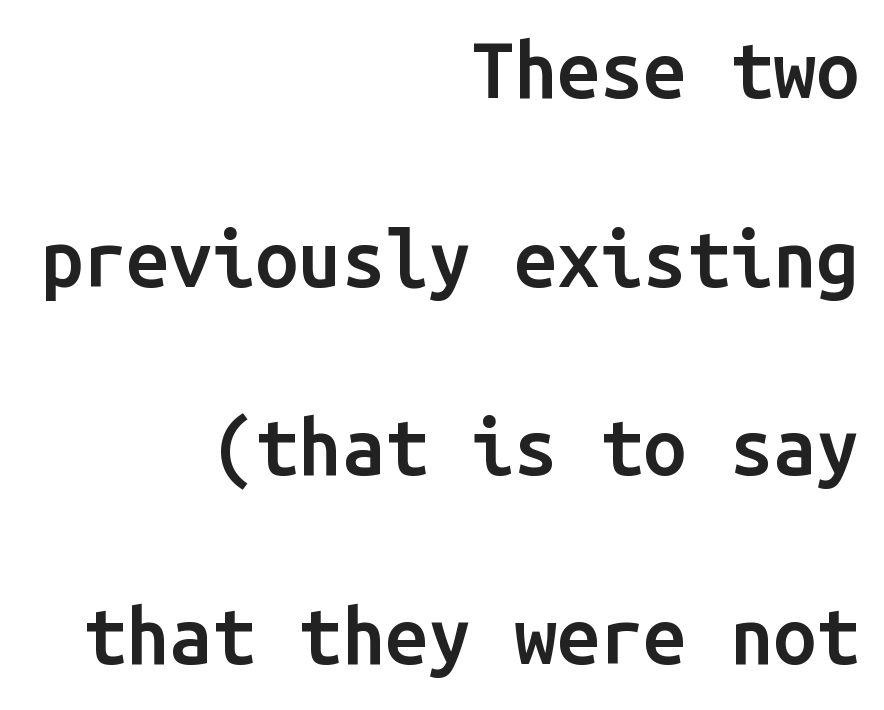
The image shows 77 px semibold sans-serif type, upright, monospaced; set right-aligned, loose line spacing (2.45x), normal letter spacing, not underlined; low stroke contrast and a medium x-height.
